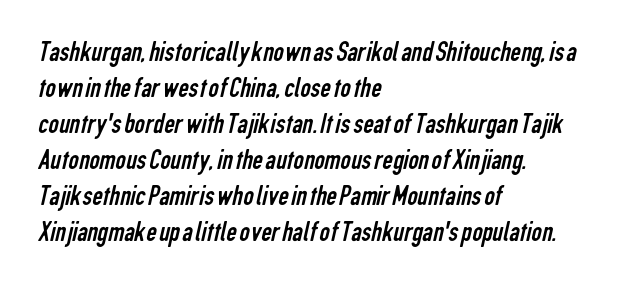
Q: Is the text bold? A: No.
Q: Is the typeface a serif or a sans-serif typeface? A: Sans-serif.
Q: Is the text underlined? A: No.
Q: How is the paragraph aligned? A: Left-aligned.
Q: Is the spacing between letters normal or unusually wide? A: Normal.
Q: Width (condensed, normal, or wide)? A: Condensed.
Q: Stroke contrast? A: Low.
Q: x-height? A: Medium.
Q: Monospaced? A: No.
